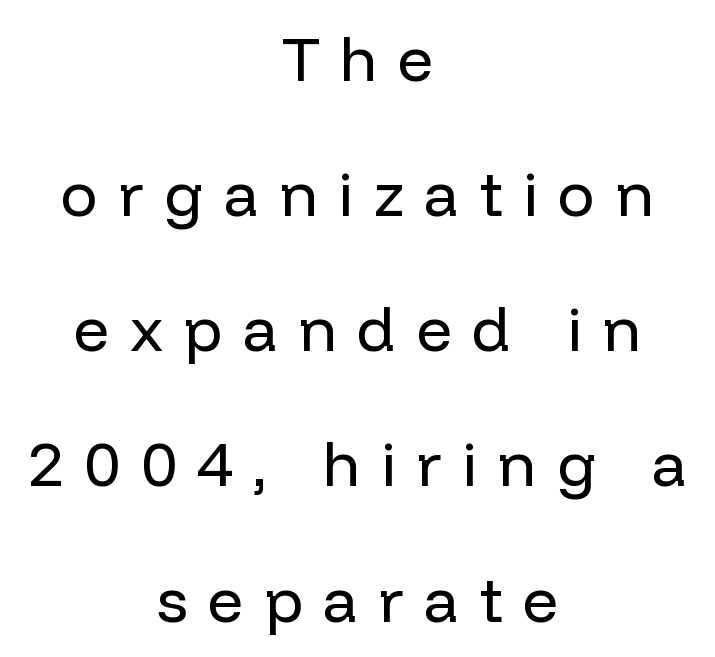
The image shows 62 px regular-weight sans-serif type, upright; set centered, loose line spacing (2.18x), unusually wide letter spacing (+0.33 em), not underlined; low stroke contrast and a medium x-height.
